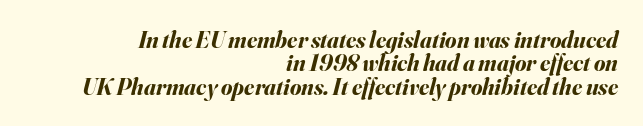
Q: Is the text bold? A: Yes.
Q: Is the text italic (slanted)? A: Yes, it leans right by about 16 degrees.
Q: Is the text underlined? A: No.
Q: How is the paragraph aligned? A: Right-aligned.
Q: Is the spacing between letters normal or unusually wide? A: Normal.
Q: Is the spacing between lines tight, normal or loose? A: Tight.
